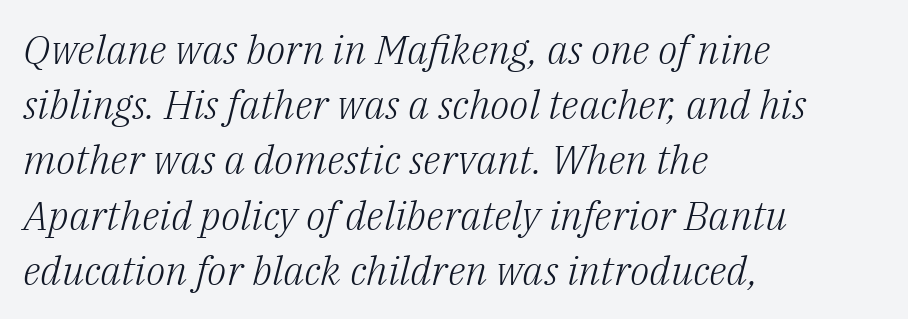
Glyph-to-glyph distance matches everyday printed text. The passage shown stacks its lines at a standard gap. A student would call this left alignment; a typographer would say flush left, rag right. A light-to-regular cut is what we see here. The zone under the glyphs is completely vacant.
